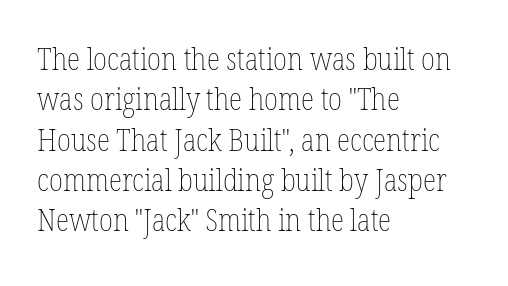
{"italic": "no", "bold": "no", "weight": "thin", "width": "condensed", "stroke_contrast": "low", "x_height": "medium", "monospaced": "no", "underline": "no", "align": "left", "line_spacing": "normal", "line_spacing_ratio": 1.3, "letter_spacing": "normal", "letter_spacing_em": 0.0, "glyph_px": 31}
